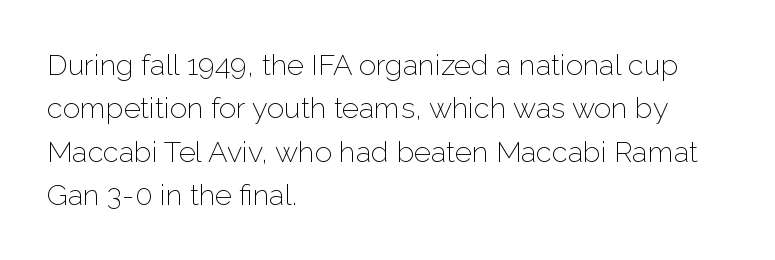
{"serif": "no", "italic": "no", "bold": "no", "weight": "light", "width": "normal", "stroke_contrast": "low", "x_height": "medium", "monospaced": "no", "underline": "no", "align": "left", "line_spacing": "normal", "line_spacing_ratio": 1.5, "letter_spacing": "normal", "letter_spacing_em": 0.0, "glyph_px": 29}
